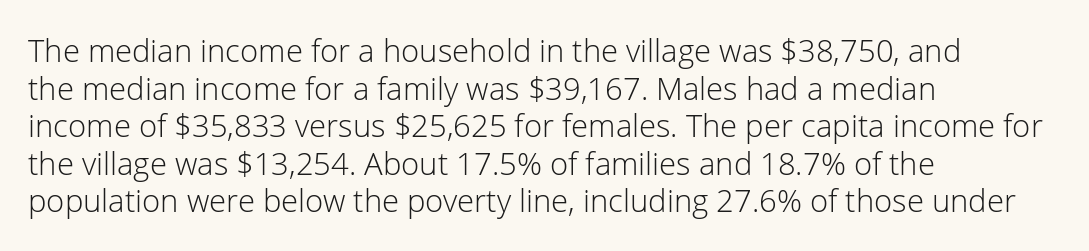
{"serif": "no", "italic": "no", "bold": "no", "weight": "light", "width": "normal", "stroke_contrast": "low", "x_height": "medium", "monospaced": "no", "underline": "no", "align": "left", "line_spacing_ratio": 1.21, "letter_spacing": "normal", "letter_spacing_em": 0.0, "glyph_px": 31}
